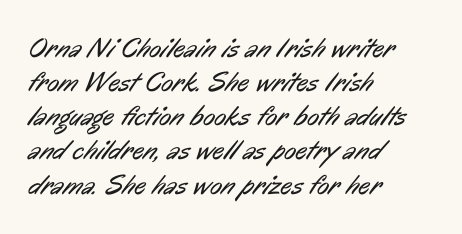
Nobody drew a line under any word here. Is this a fixed-width face? No — the glyphs have proportional, varying widths. The rendering keeps characters at their native spacing. The glyphs in this specimen are sans serif. Counters stay open thanks to moderate or lighter strokes.
